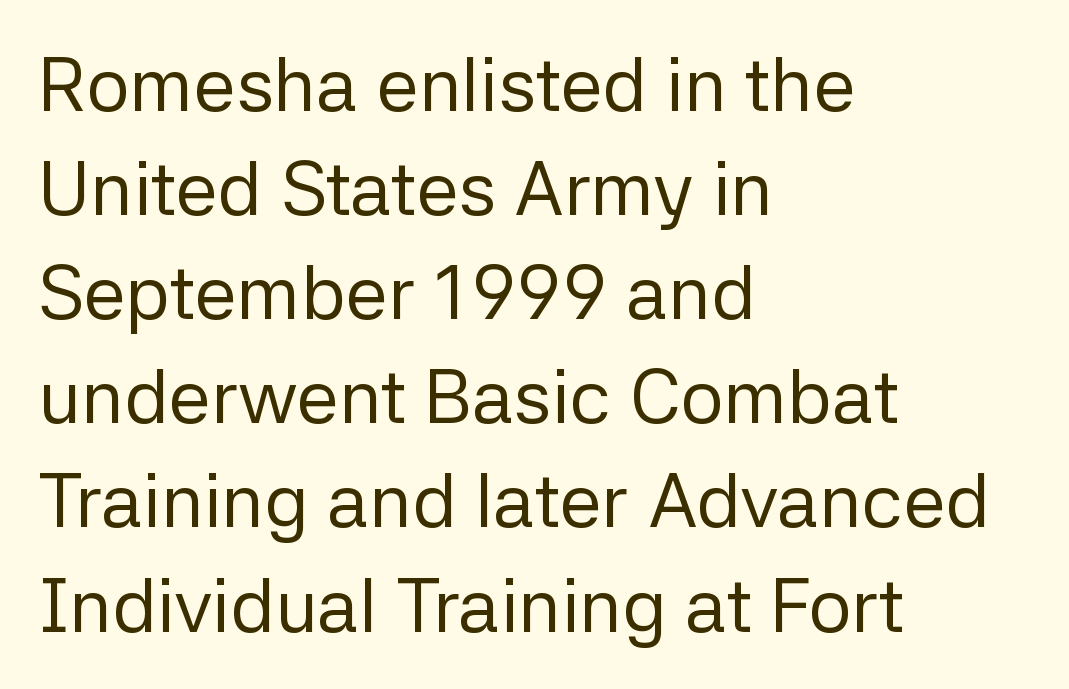
Glance below the letters and you will spot only blank space. The compositor pushed each line to the left boundary. The axis of the letterforms is exactly vertical. Short note: letters normally spaced. The passage shown stacks its lines at a standard gap. The rendering uses natural spacing where letterforms have individual widths.
